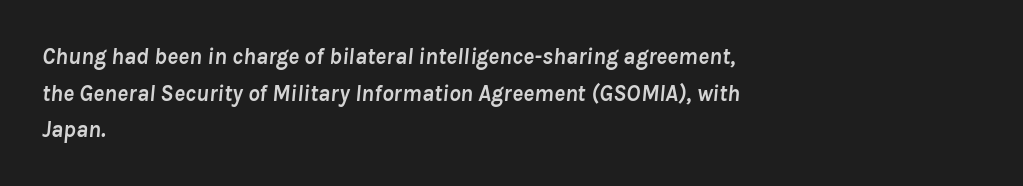
The image shows 23 px bold type, italic (leaning right); set left-aligned, normal line spacing (1.59x), normal letter spacing, not underlined.
